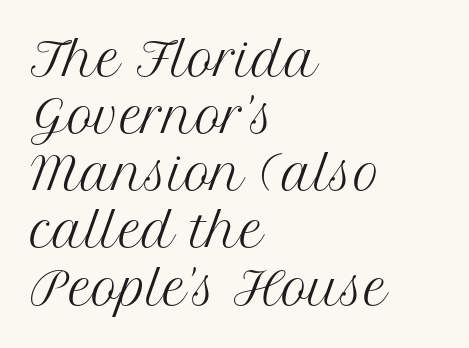
The image shows 45 px regular-weight serif type; set left-aligned, normal line spacing (1.27x), normal letter spacing, not underlined; medium stroke contrast and a medium x-height.
